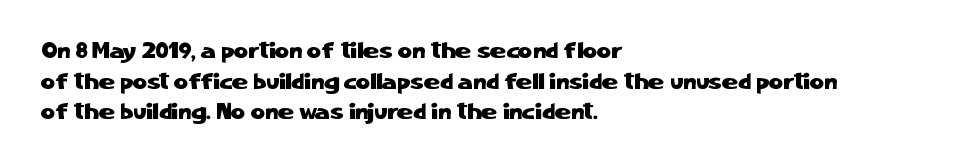
The image shows 22 px text type, upright; set left-aligned, normal line spacing (1.39x), normal letter spacing, not underlined.
